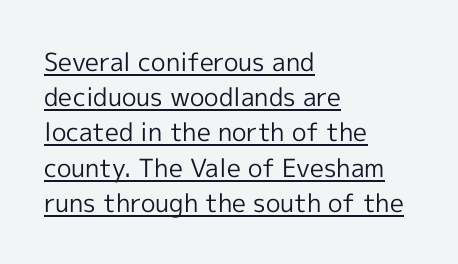
Leftover space on each line is placed entirely after the last word. This sample uses plain, unmodified letter spacing. Vertical stems look standard width or narrower in stroke. Somebody hit Ctrl+U on this one — the words are underlined. A typesetter would call this leading conventional body-copy spacing. The letters stand straight up with perfectly vertical stems.
